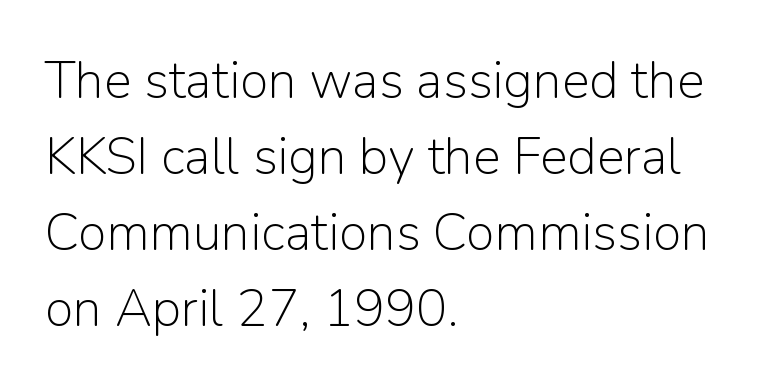
{"serif": "no", "italic": "no", "bold": "no", "weight": "light", "width": "normal", "stroke_contrast": "low", "x_height": "medium", "monospaced": "no", "underline": "no", "align": "left", "line_spacing": "normal", "line_spacing_ratio": 1.46, "letter_spacing": "normal", "letter_spacing_em": 0.0, "glyph_px": 52}
